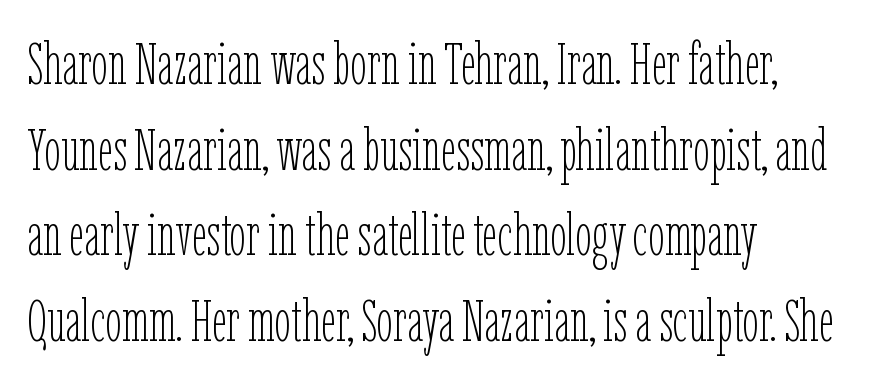
The image shows 59 px thin, condensed type, upright; set left-aligned, normal line spacing (1.45x), normal letter spacing, not underlined; low stroke contrast and a medium x-height.
